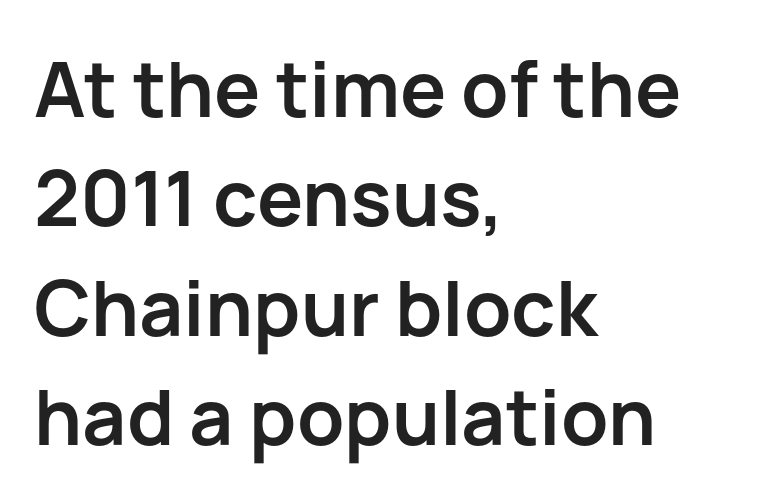
Observe the absence of serifs on each vertical stroke in this sample. Note the varied advance widths — an 'i' is clearly narrower than an 'm'. In terms of letterspacing, this is plain default setting. Leftover space on each line is placed entirely after the last word. Vertical spacing — default.
